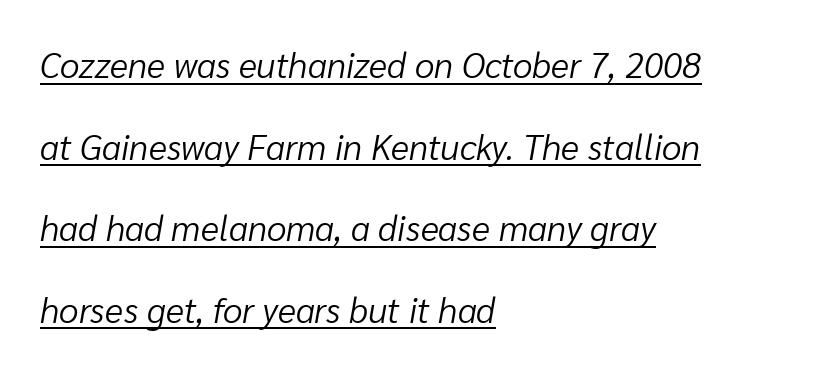
The image shows 35 px light type, italic (leaning right); set left-aligned, loose line spacing (2.33x), normal letter spacing, underlined; low stroke contrast and a medium x-height.
